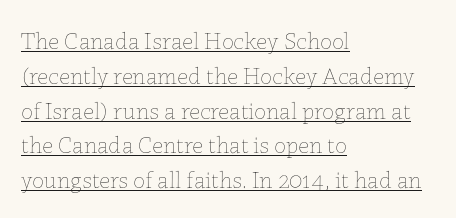
{"italic": "no", "bold": "no", "underline": "yes", "align": "left", "line_spacing": "normal", "line_spacing_ratio": 1.45, "letter_spacing": "normal", "letter_spacing_em": 0.0, "glyph_px": 24}
